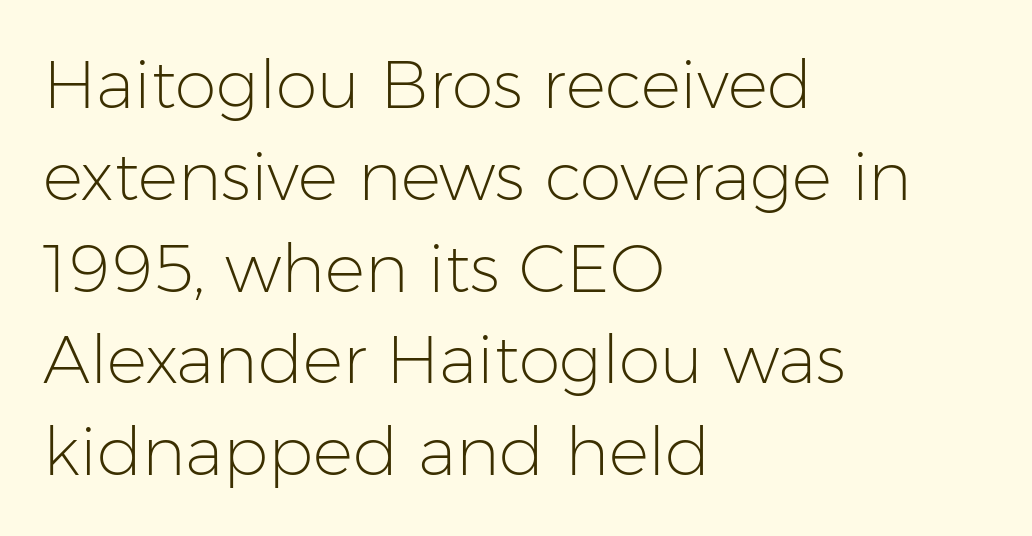
Q: Is the text bold? A: No.
Q: Is the text italic (slanted)? A: No, it is upright.
Q: Is the typeface a serif or a sans-serif typeface? A: Sans-serif.
Q: Is the text underlined? A: No.
Q: How is the paragraph aligned? A: Left-aligned.
Q: Is the spacing between letters normal or unusually wide? A: Normal.
Q: Is the spacing between lines tight, normal or loose? A: Normal.
Q: Width (condensed, normal, or wide)? A: Normal.
Q: Stroke contrast? A: Low.
Q: x-height? A: Medium.
Q: Monospaced? A: No.
